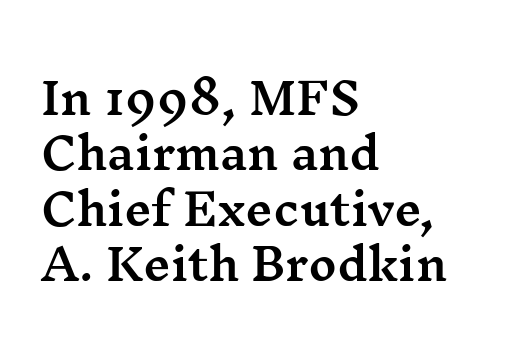
Q: Is the text italic (slanted)? A: No, it is upright.
Q: Is the typeface a serif or a sans-serif typeface? A: Serif.
Q: Is the text underlined? A: No.
Q: How is the paragraph aligned? A: Left-aligned.
Q: Is the spacing between letters normal or unusually wide? A: Normal.
Q: Is the spacing between lines tight, normal or loose? A: Normal.
Q: Width (condensed, normal, or wide)? A: Wide.
Q: Stroke contrast? A: Medium.
Q: x-height? A: Medium.
Q: Monospaced? A: No.
